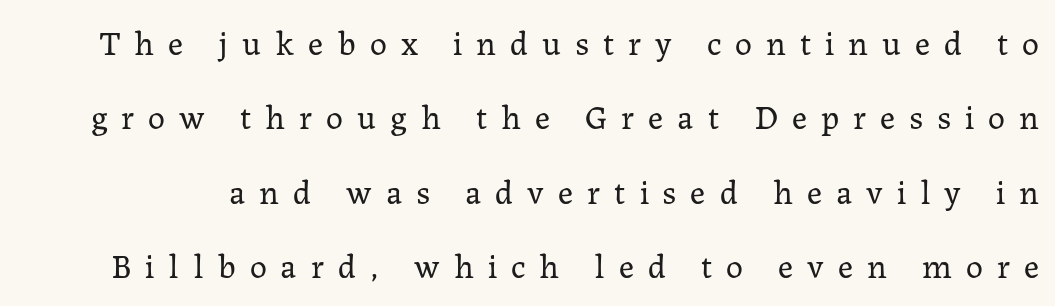
{"serif": "yes", "italic": "no", "bold": "no", "weight": "regular", "width": "normal", "stroke_contrast": "low", "x_height": "medium", "monospaced": "no", "underline": "no", "line_spacing": "loose", "line_spacing_ratio": 2.19, "letter_spacing": "wide", "letter_spacing_em": 0.41, "glyph_px": 34}
